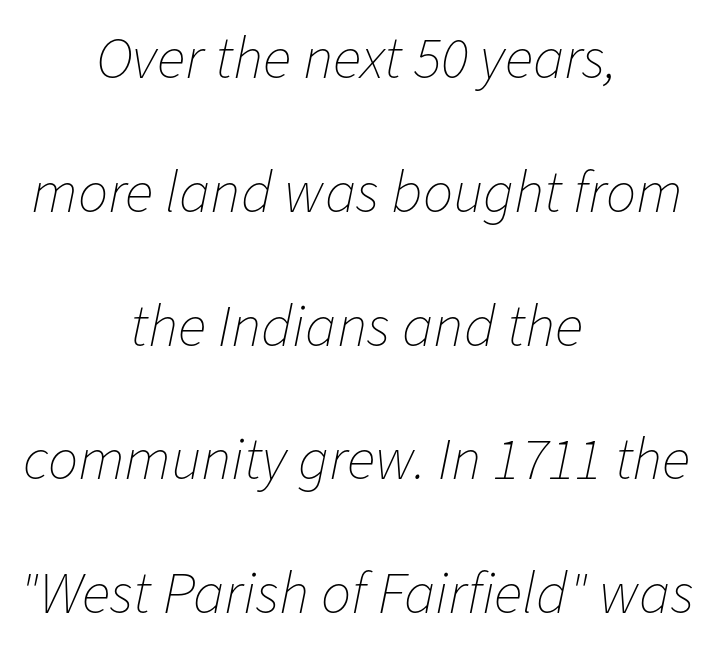
The image shows 60 px thin type, italic (leaning right); set centered, loose line spacing (2.23x), normal letter spacing, not underlined; low stroke contrast and a medium x-height.
